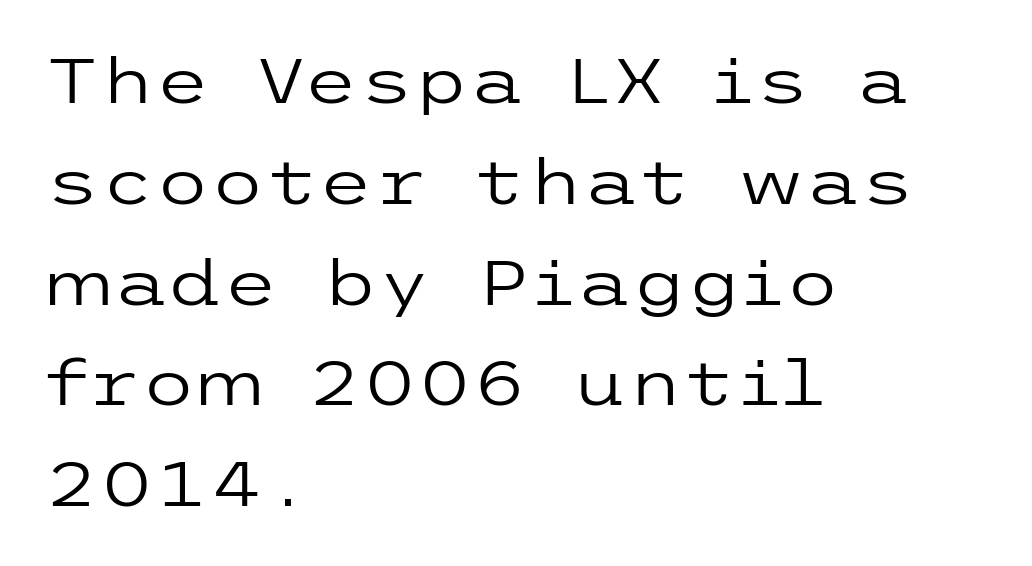
Q: Is the text bold? A: No.
Q: Is the text italic (slanted)? A: No, it is upright.
Q: Is the typeface a serif or a sans-serif typeface? A: Sans-serif.
Q: Is the text underlined? A: No.
Q: How is the paragraph aligned? A: Left-aligned.
Q: Is the spacing between letters normal or unusually wide? A: Normal.
Q: Is the spacing between lines tight, normal or loose? A: Normal.
Q: Width (condensed, normal, or wide)? A: Wide.
Q: Stroke contrast? A: Low.
Q: x-height? A: Medium.
